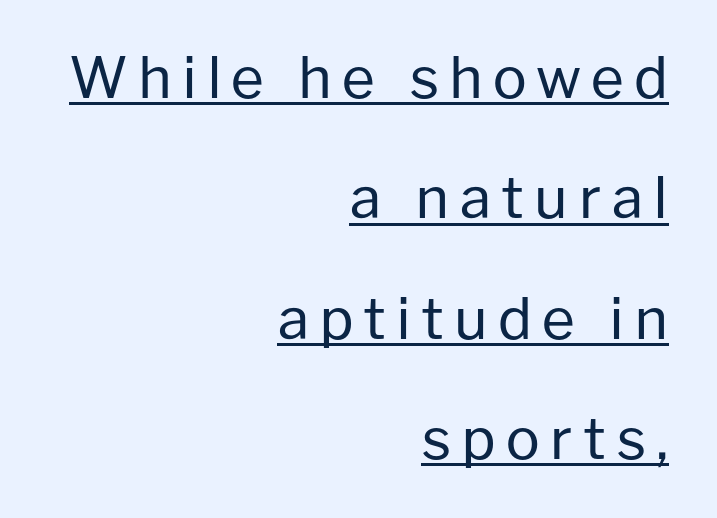
{"serif": "no", "italic": "no", "bold": "no", "weight": "regular", "width": "normal", "stroke_contrast": "low", "x_height": "medium", "monospaced": "no", "underline": "yes", "align": "right", "line_spacing": "loose", "line_spacing_ratio": 2.11, "glyph_px": 57}
